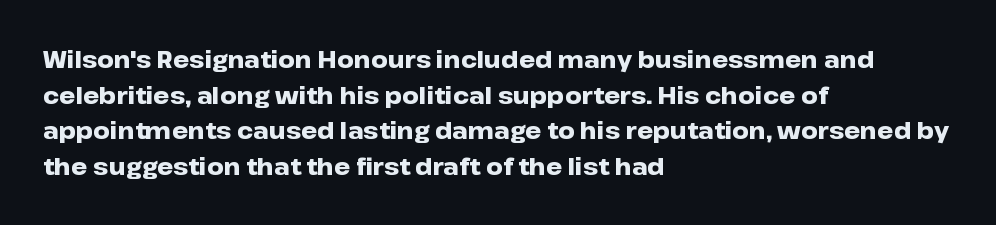
Q: Is the text bold? A: Yes.
Q: Is the text italic (slanted)? A: No, it is upright.
Q: Is the text underlined? A: No.
Q: How is the paragraph aligned? A: Left-aligned.
Q: Is the spacing between letters normal or unusually wide? A: Normal.
Q: Is the spacing between lines tight, normal or loose? A: Normal.
